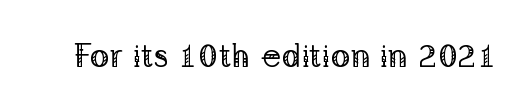
Q: Is the text bold? A: No.
Q: Is the text italic (slanted)? A: No, it is upright.
Q: Is the typeface a serif or a sans-serif typeface? A: Serif.
Q: Is the text underlined? A: No.
Q: Is the spacing between letters normal or unusually wide? A: Normal.
Q: Width (condensed, normal, or wide)? A: Normal.
Q: Stroke contrast? A: Low.
Q: x-height? A: Medium.
Q: Monospaced? A: No.
